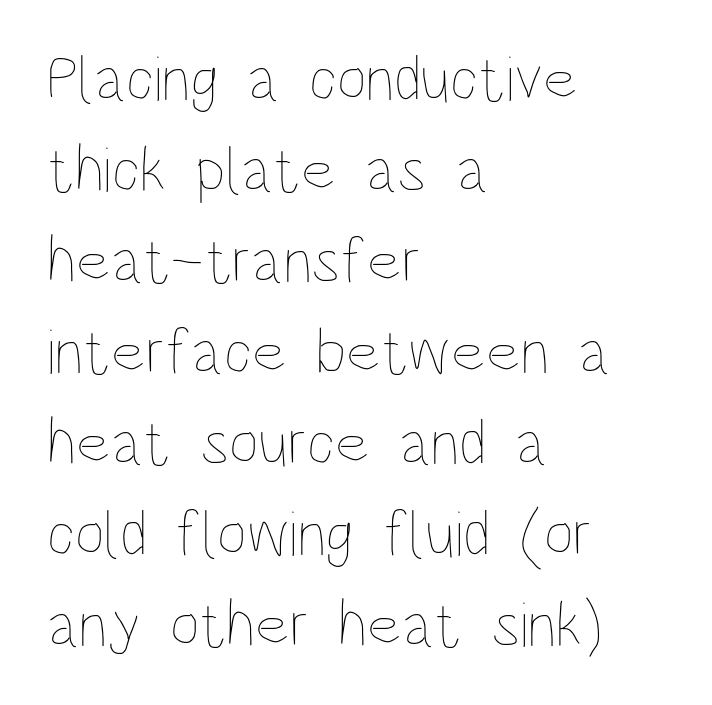
Q: Is the text bold? A: No.
Q: Is the text italic (slanted)? A: No, it is upright.
Q: Is the text underlined? A: No.
Q: How is the paragraph aligned? A: Left-aligned.
Q: Is the spacing between letters normal or unusually wide? A: Normal.
Q: Is the spacing between lines tight, normal or loose? A: Normal.
Q: Width (condensed, normal, or wide)? A: Condensed.
Q: Stroke contrast? A: Low.
Q: x-height? A: Large.
Q: Monospaced? A: No.
